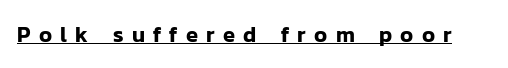
{"italic": "no", "underline": "yes", "letter_spacing": "wide", "letter_spacing_em": 0.38, "glyph_px": 22}
